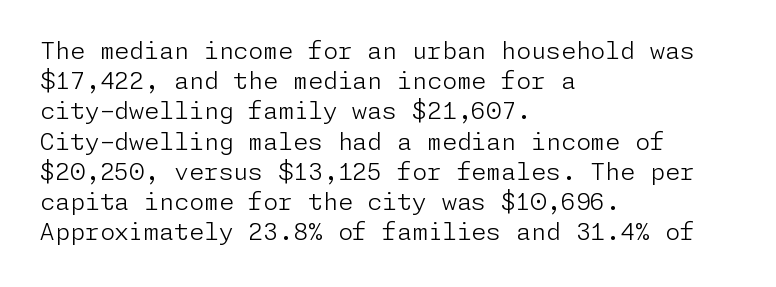
The image shows 24 px text type, upright; set left-aligned, normal line spacing (1.26x), normal letter spacing, not underlined.
